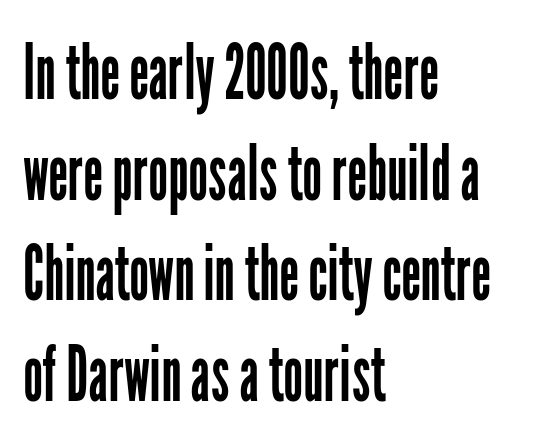
Leftover space on each line is placed entirely after the last word. Do the letters lean? They stand straight. This block has exactly the height ordinary leading produces. This is not heavy type; no bold has been used.
